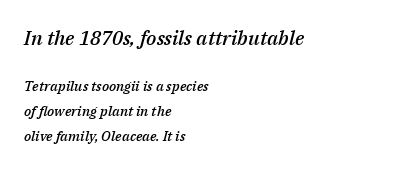
Q: Is the text bold? A: Semi-bold.
Q: Is the text italic (slanted)? A: Yes, it leans right by about 14 degrees.
Q: Is the text underlined? A: No.
Q: How is the paragraph aligned? A: Left-aligned.
Q: Is the spacing between letters normal or unusually wide? A: Normal.
Q: Which block of text is set in a larger size, the first (top) or the second (bottom)? A: The first (top) one.
